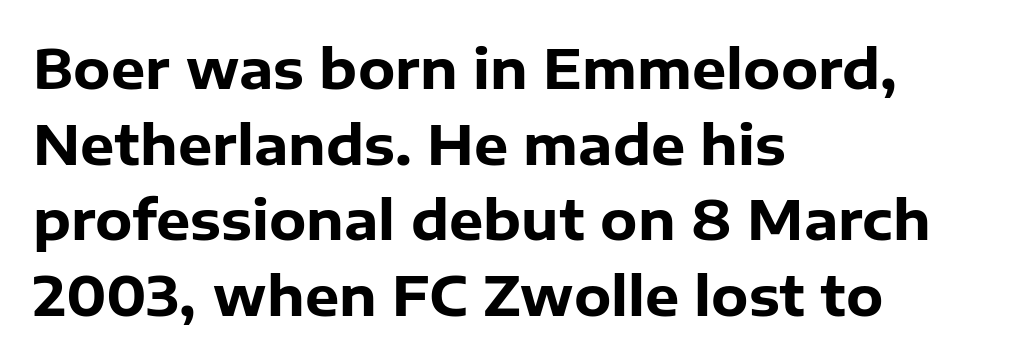
{"serif": "no", "italic": "no", "bold": "yes", "weight": "heavy", "width": "normal", "stroke_contrast": "low", "x_height": "medium", "monospaced": "no", "underline": "no", "align": "left", "line_spacing": "normal", "line_spacing_ratio": 1.4, "letter_spacing": "normal", "letter_spacing_em": 0.0, "glyph_px": 54}
